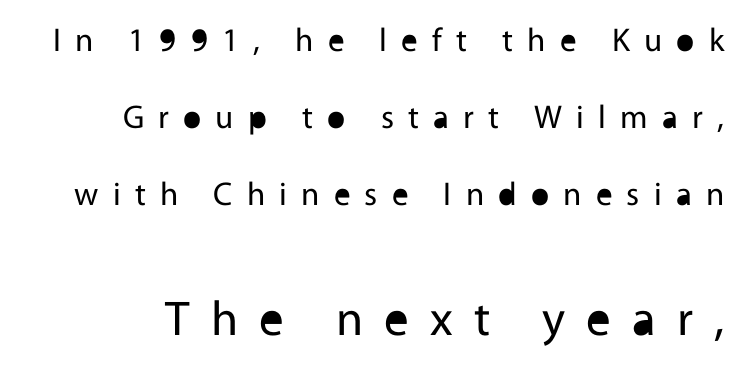
The image shows 49 px regular-weight sans-serif type, upright; set loose line spacing (2.34x), unusually wide letter spacing (+0.43 em), not underlined; the second (bottom) block is 1.48x larger; a medium x-height.
